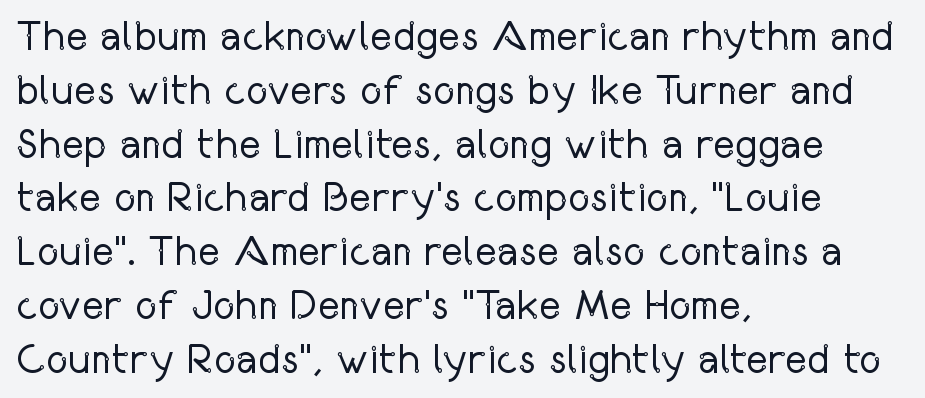
{"serif": "no", "italic": "no", "bold": "no", "weight": "regular", "width": "condensed", "stroke_contrast": "low", "x_height": "medium", "monospaced": "no", "underline": "no", "align": "left", "line_spacing": "normal", "line_spacing_ratio": 1.28, "letter_spacing": "normal", "letter_spacing_em": 0.0, "glyph_px": 42}
